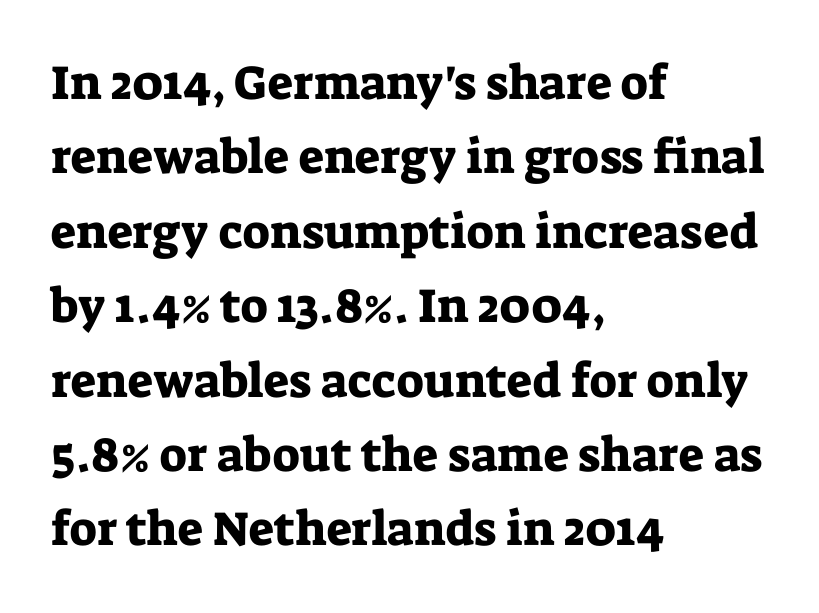
The glyphs are unaccompanied by any horizontal stroke below them. Type style note: has serifs. The paragraph has a hard left edge and a soft right edge. A typesetter would call this proportional, since set widths differ per character. The letters sit at their default tracking, neither squeezed nor spread.
